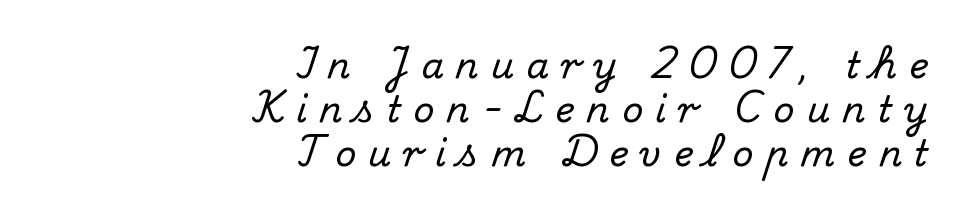
The image shows 36 px serif type; set right-aligned, line spacing 1.22x, unusually wide letter spacing (+0.34 em), not underlined; medium stroke contrast and a small x-height.
